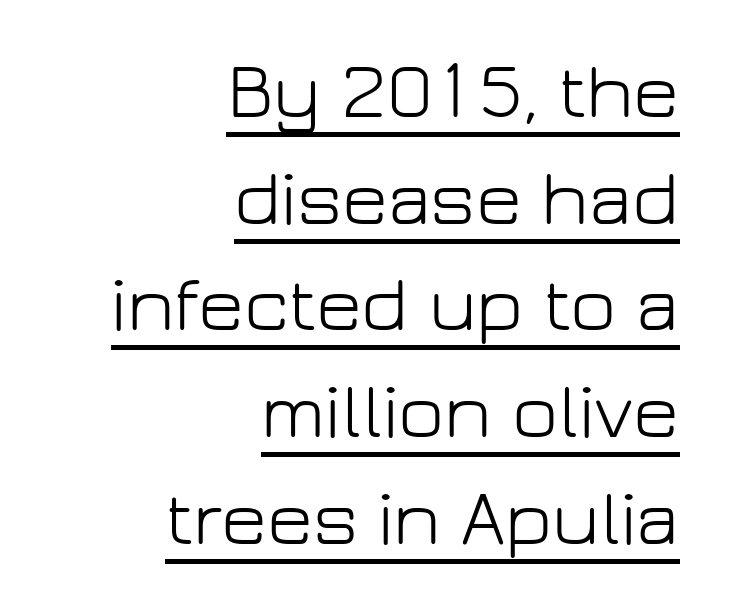
Short note: letters normally spaced. Notice how the stems are strictly vertical — no italics here. Do the characters align in a grid? No, the font is proportional. The letters carry no serifs — their stems end cleanly without finishing strokes.
